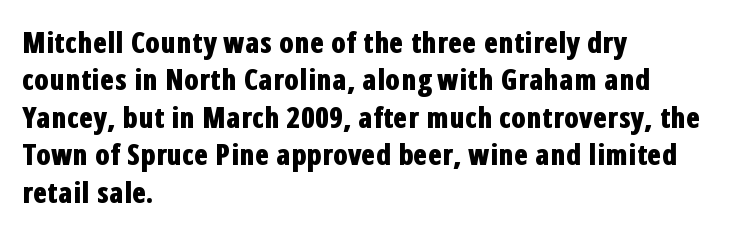
{"serif": "no", "italic": "no", "bold": "yes", "weight": "bold", "width": "condensed", "stroke_contrast": "low", "x_height": "medium", "monospaced": "no", "underline": "no", "align": "left", "line_spacing": "normal", "line_spacing_ratio": 1.29, "letter_spacing": "normal", "letter_spacing_em": 0.0, "glyph_px": 29}
